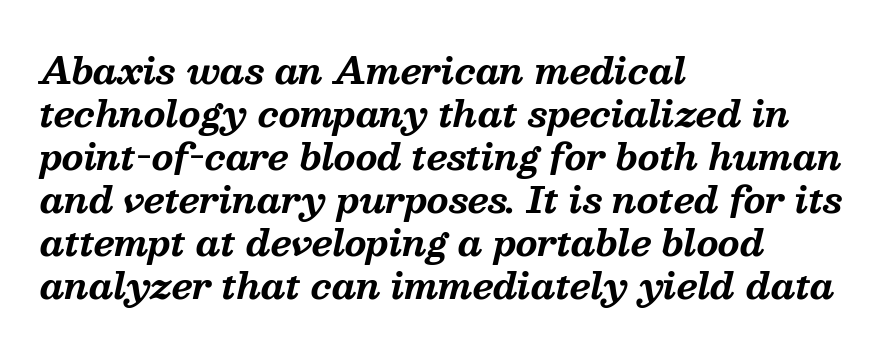
The image shows 35 px bold serif type, italic (leaning right); set left-aligned, line spacing 1.23x, normal letter spacing, not underlined; medium stroke contrast and a medium x-height.
